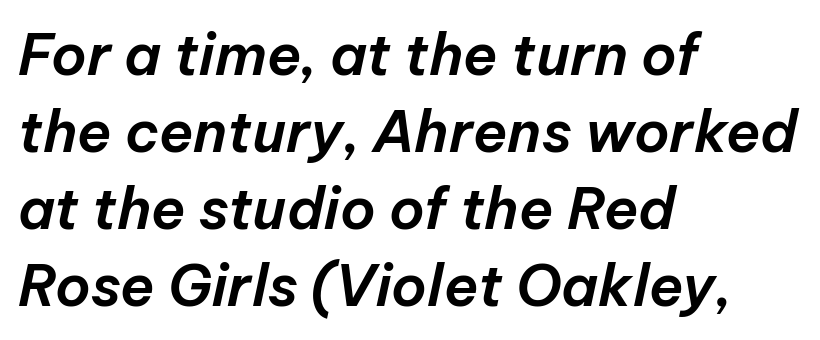
The image shows 57 px text type, italic (leaning right); set left-aligned, normal line spacing (1.35x), normal letter spacing, not underlined; low stroke contrast and a medium x-height.
